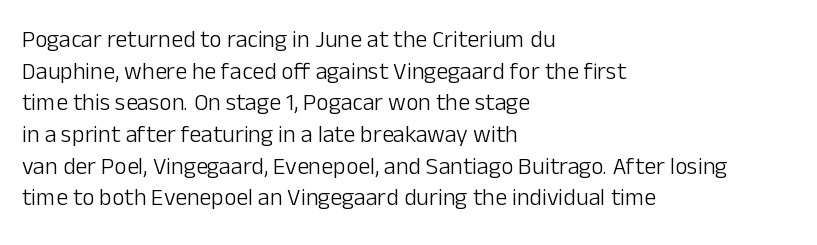
Leftover space on each line is placed entirely after the last word. The typesetting does not lean heavy: it is not bold. Honestly, the letter spacing is just normal — you wouldn't notice it. Underline: absent. If you drew a line through each stem, it would be perfectly vertical.
